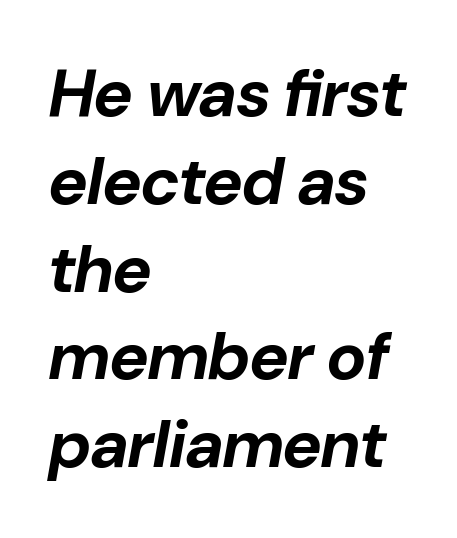
{"italic": "yes", "lean": "right", "slant_degrees": 10, "bold": "yes", "weight": "bold", "width": "normal", "stroke_contrast": "low", "x_height": "medium", "monospaced": "no", "underline": "no", "align": "left", "line_spacing": "normal", "line_spacing_ratio": 1.31, "letter_spacing": "normal", "letter_spacing_em": 0.0, "glyph_px": 67}
